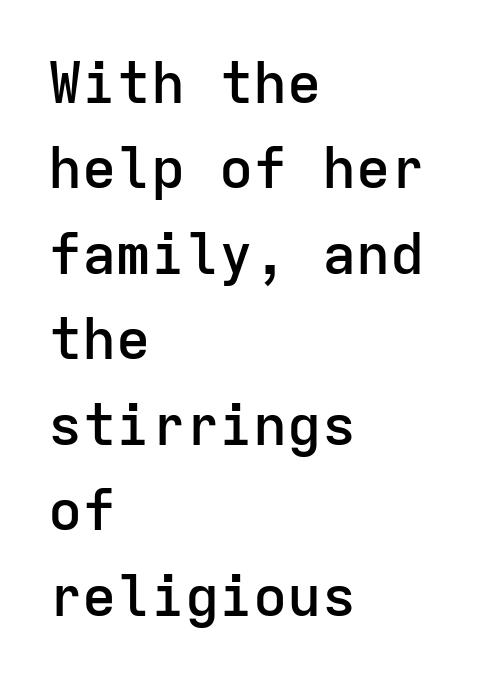
{"serif": "no", "italic": "no", "bold": "semi", "weight": "semibold", "width": "normal", "stroke_contrast": "low", "x_height": "medium", "monospaced": "yes", "underline": "no", "align": "left", "line_spacing": "normal", "line_spacing_ratio": 1.5, "letter_spacing": "normal", "letter_spacing_em": 0.0, "glyph_px": 57}
